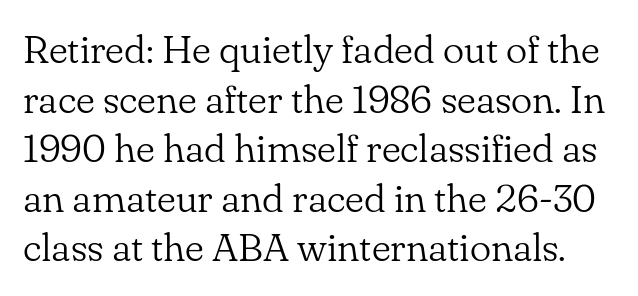
The image shows 40 px light serif type, upright; set line spacing 1.24x, normal letter spacing, not underlined; low stroke contrast and a small x-height.
